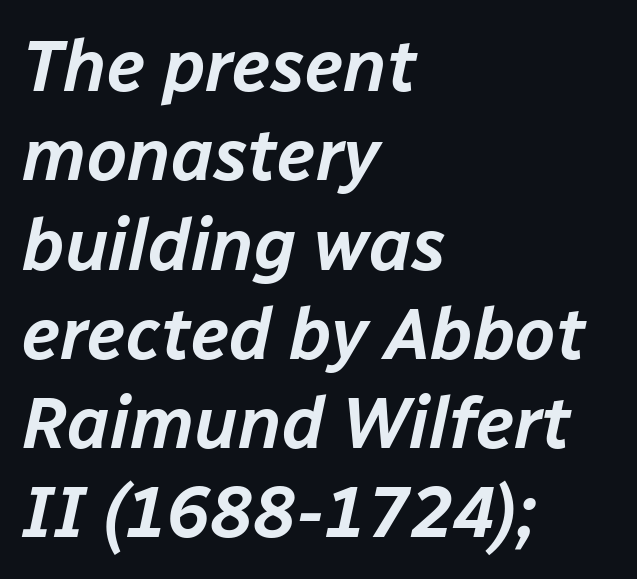
Q: Is the text italic (slanted)? A: Yes, it leans right by about 12 degrees.
Q: Is the text underlined? A: No.
Q: How is the paragraph aligned? A: Left-aligned.
Q: Is the spacing between letters normal or unusually wide? A: Normal.
Q: Width (condensed, normal, or wide)? A: Normal.
Q: Stroke contrast? A: Low.
Q: x-height? A: Medium.
Q: Monospaced? A: No.
